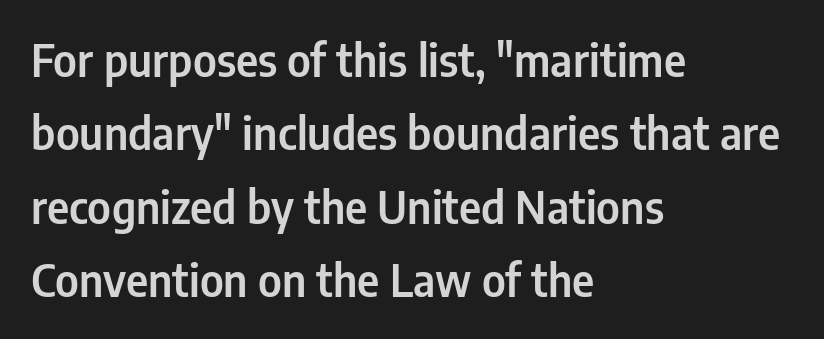
Horizontal alignment here is leftward, the default for most running prose. The lettering holds an erect, upright posture throughout. Classification — sans serif. The block of text has a typical density, with ordinary space between rows.
